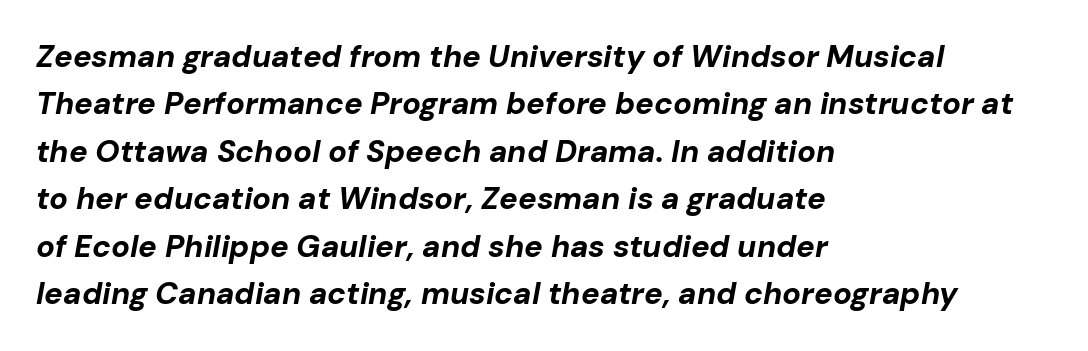
{"italic": "yes", "lean": "right", "slant_degrees": 10, "bold": "yes", "weight": "bold", "width": "normal", "stroke_contrast": "low", "x_height": "medium", "monospaced": "no", "underline": "no", "align": "left", "line_spacing": "normal", "line_spacing_ratio": 1.53, "letter_spacing": "normal", "letter_spacing_em": 0.0, "glyph_px": 31}
